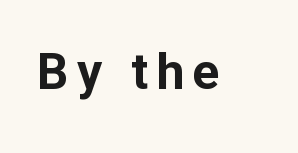
The image shows 50 px bold sans-serif type, upright; set not underlined; low stroke contrast and a medium x-height.
